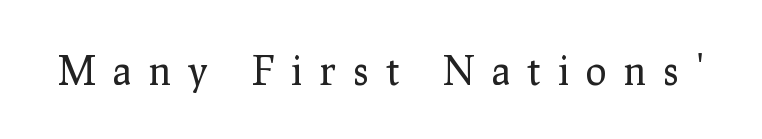
{"serif": "yes", "italic": "no", "bold": "no", "weight": "regular", "width": "normal", "stroke_contrast": "low", "x_height": "medium", "monospaced": "no", "underline": "no", "letter_spacing": "wide", "letter_spacing_em": 0.45, "glyph_px": 39}
